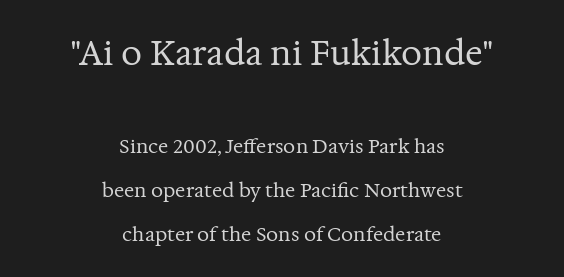
Bigger letters appear in the top chunk; the bottom chunk is reduced. Ascenders rise straight up at ninety degrees. The passage shown stacks its lines with a broad gap. Type style note: has serifs.
